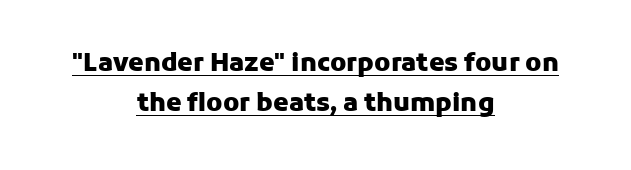
{"italic": "no", "bold": "yes", "underline": "yes", "align": "center", "line_spacing": "normal", "line_spacing_ratio": 1.62, "letter_spacing": "normal", "letter_spacing_em": 0.0, "glyph_px": 25}
